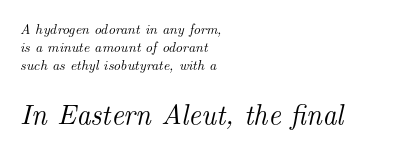
The image shows 28 px serif type, italic (leaning right); set left-aligned, normal line spacing (1.3x), normal letter spacing, not underlined; the second (bottom) block is 2.0x larger; medium stroke contrast and a small x-height.
